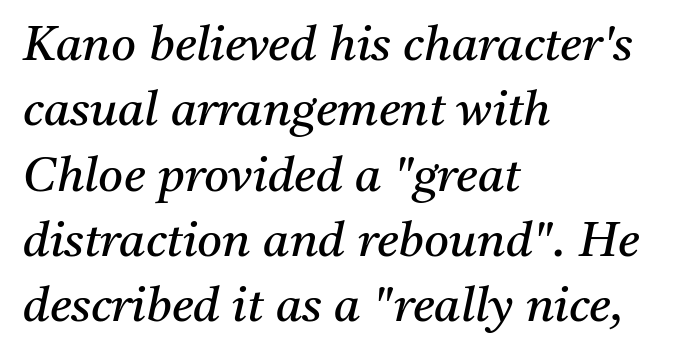
{"serif": "yes", "italic": "yes", "lean": "right", "slant_degrees": 11, "bold": "no", "weight": "regular", "width": "normal", "stroke_contrast": "medium", "x_height": "medium", "monospaced": "no", "underline": "no", "align": "left", "line_spacing": "normal", "line_spacing_ratio": 1.36, "letter_spacing": "normal", "letter_spacing_em": 0.0, "glyph_px": 48}
